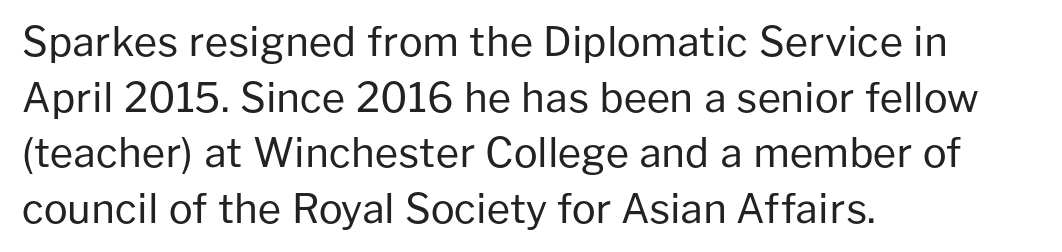
The lines in this sample share a left origin and differ only in where they stop. A typesetter would mark this as roman, not italic. The weight tops out at a normal text grade. This sample has the flowing, uneven cadence of proportional lettering.
